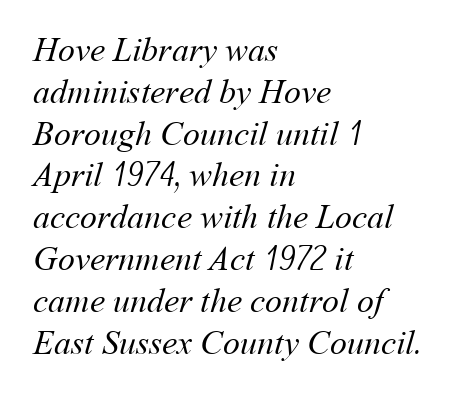
Q: Is the text bold? A: No.
Q: Is the text underlined? A: No.
Q: How is the paragraph aligned? A: Left-aligned.
Q: Is the spacing between letters normal or unusually wide? A: Normal.
Q: Width (condensed, normal, or wide)? A: Normal.
Q: Stroke contrast? A: Medium.
Q: x-height? A: Medium.
Q: Monospaced? A: No.
